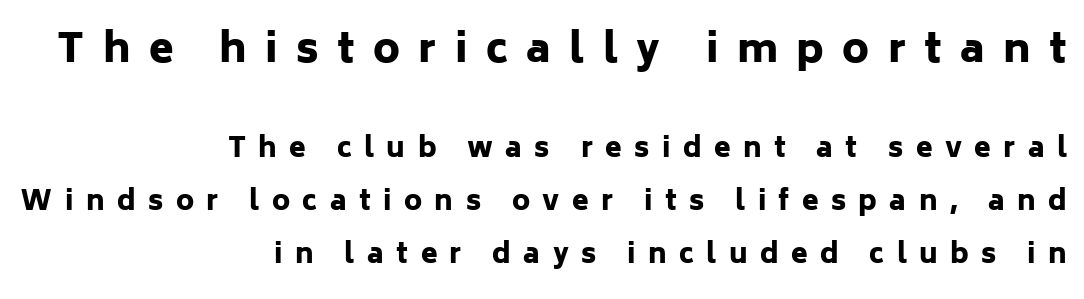
{"serif": "no", "italic": "no", "bold": "yes", "weight": "heavy", "width": "normal", "stroke_contrast": "low", "x_height": "medium", "monospaced": "no", "underline": "no", "align": "right", "line_spacing": "loose", "line_spacing_ratio": 1.96, "letter_spacing": "wide", "letter_spacing_em": 0.46, "larger_block": "first", "size_ratio": 1.48, "glyph_px": 40}
